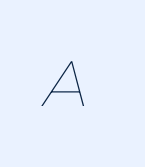
The image shows 64 px thin type, italic (leaning right); set unusually wide letter spacing (+0.33 em), not underlined; low stroke contrast and a medium x-height.
